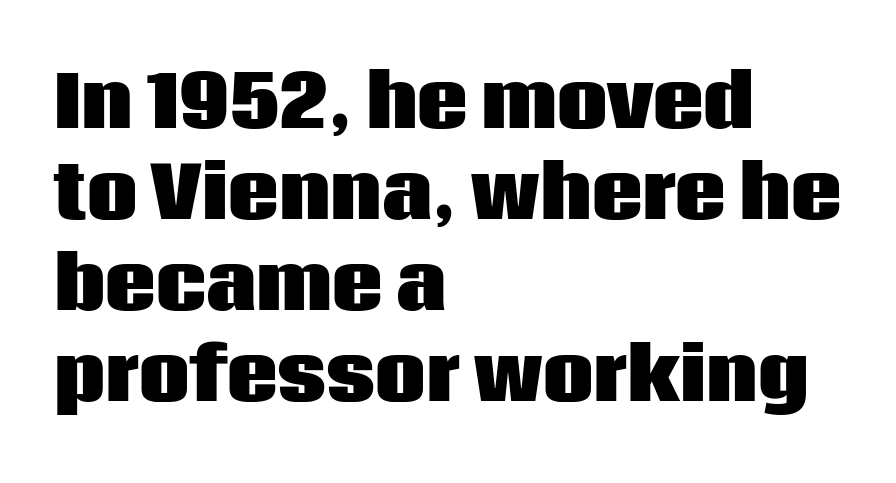
Q: Is the text bold? A: Yes.
Q: Is the text italic (slanted)? A: No, it is upright.
Q: Is the typeface a serif or a sans-serif typeface? A: Sans-serif.
Q: Is the text underlined? A: No.
Q: How is the paragraph aligned? A: Left-aligned.
Q: Is the spacing between letters normal or unusually wide? A: Normal.
Q: Is the spacing between lines tight, normal or loose? A: Normal.
Q: Width (condensed, normal, or wide)? A: Normal.
Q: Stroke contrast? A: Low.
Q: x-height? A: Large.
Q: Monospaced? A: No.
